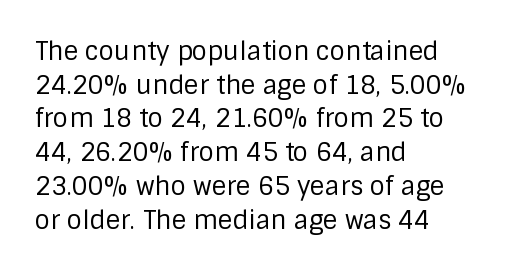
Q: Is the text bold? A: No.
Q: Is the text italic (slanted)? A: No, it is upright.
Q: Is the text underlined? A: No.
Q: How is the paragraph aligned? A: Left-aligned.
Q: Is the spacing between letters normal or unusually wide? A: Normal.
Q: Is the spacing between lines tight, normal or loose? A: Normal.
